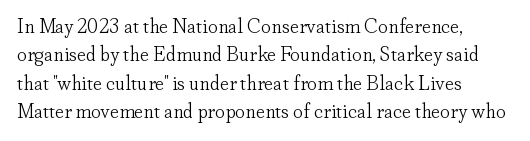
Glyph-to-glyph distance matches everyday printed text. One glance says typical: line gaps are just what's usual. A bare baseline throughout the passage. Does the lettering tilt? It doesn't — this is upright.
